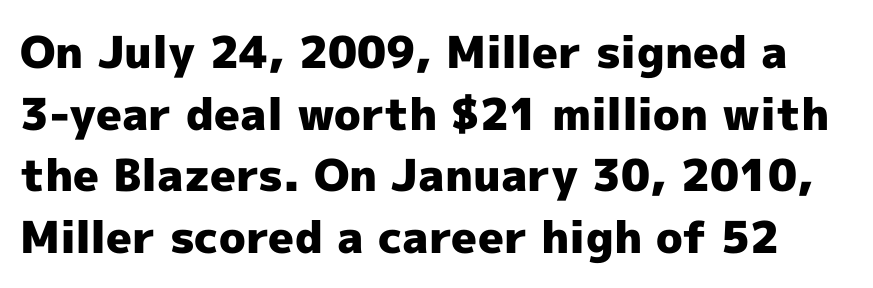
Q: Is the text bold? A: Yes.
Q: Is the text italic (slanted)? A: No, it is upright.
Q: Is the typeface a serif or a sans-serif typeface? A: Sans-serif.
Q: Is the text underlined? A: No.
Q: Is the spacing between letters normal or unusually wide? A: Normal.
Q: Is the spacing between lines tight, normal or loose? A: Normal.
Q: Width (condensed, normal, or wide)? A: Normal.
Q: x-height? A: Medium.
Q: Monospaced? A: No.
